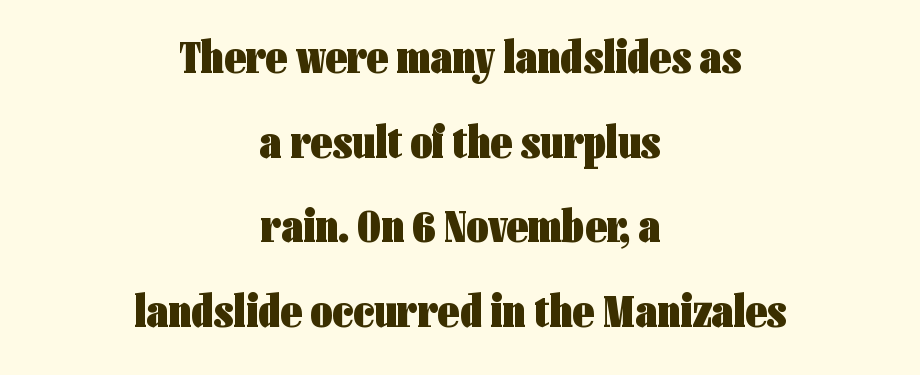
The image shows 47 px heavy, condensed sans-serif type, upright; set centered, line spacing 1.8x, normal letter spacing, not underlined; low stroke contrast and a medium x-height.
